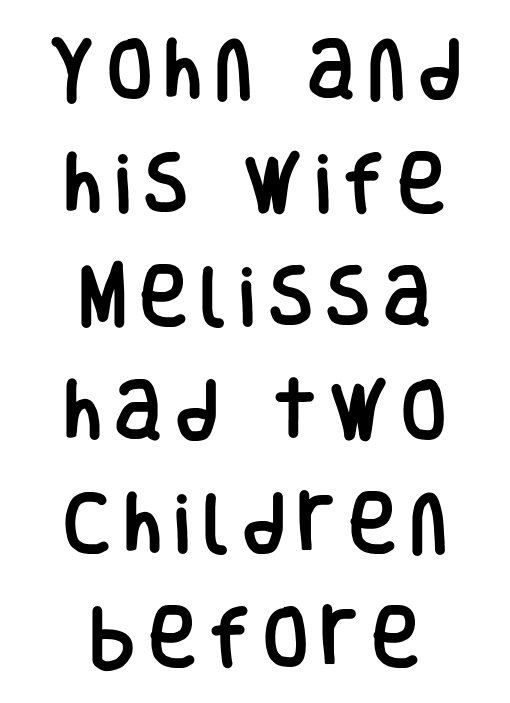
Q: Is the text italic (slanted)? A: No, it is upright.
Q: Is the typeface a serif or a sans-serif typeface? A: Sans-serif.
Q: Is the text underlined? A: No.
Q: How is the paragraph aligned? A: Centered.
Q: Width (condensed, normal, or wide)? A: Condensed.
Q: Stroke contrast? A: Low.
Q: x-height? A: Large.
Q: Monospaced? A: No.
